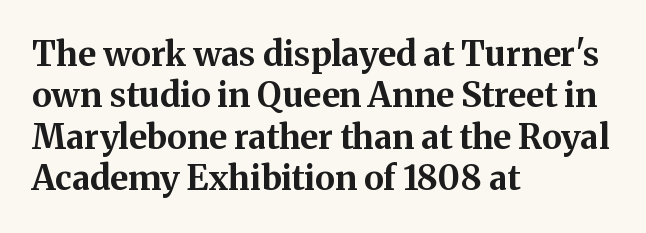
The image shows 34 px bold serif type, upright; set left-aligned, line spacing 1.22x, normal letter spacing, not underlined; medium stroke contrast and a medium x-height.
